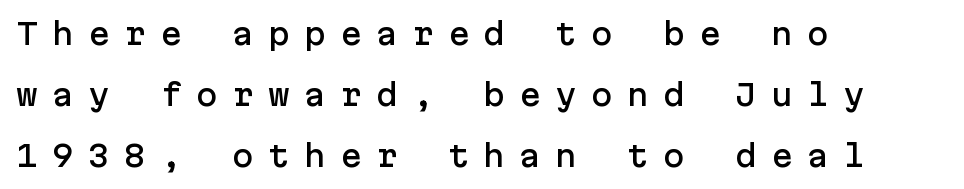
The image shows 29 px sans-serif type, upright; set left-aligned, loose line spacing (2.1x), unusually wide letter spacing (+0.49 em), not underlined; low stroke contrast and a medium x-height.
